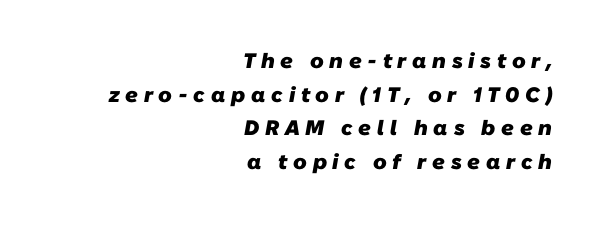
Q: Is the text bold? A: Yes.
Q: Is the text underlined? A: No.
Q: How is the paragraph aligned? A: Right-aligned.
Q: Is the spacing between letters normal or unusually wide? A: Unusually wide.
Q: Is the spacing between lines tight, normal or loose? A: Normal.
